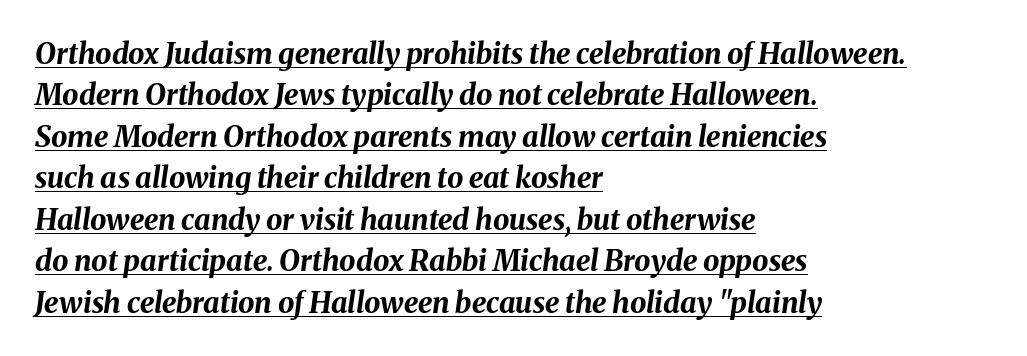
The rendering keeps characters at their native spacing. The face used here appears with an underline applied. The rag falls on the right side of this text block. Line spacing here is normal. These lines carry a lot of weight — the face is fully bold.
